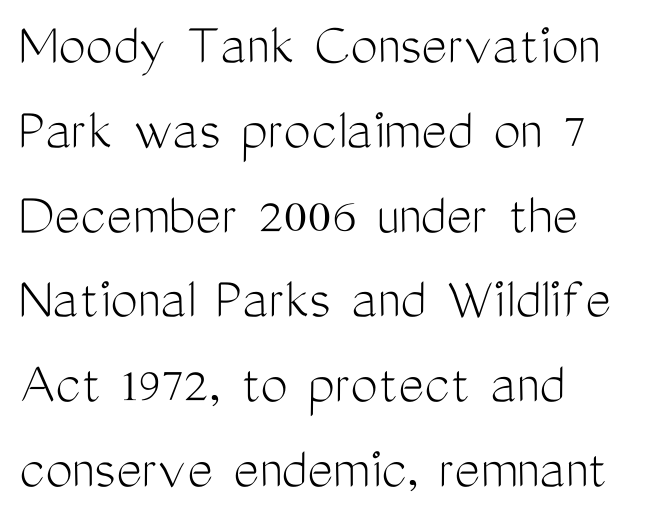
{"serif": "no", "italic": "no", "bold": "no", "weight": "light", "width": "condensed", "stroke_contrast": "medium", "x_height": "medium", "monospaced": "no", "underline": "no", "align": "left", "line_spacing": "normal", "line_spacing_ratio": 1.39, "letter_spacing": "normal", "letter_spacing_em": 0.0, "glyph_px": 61}
